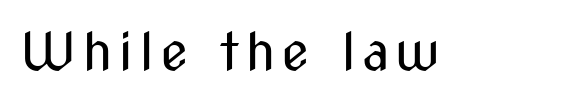
These lines are rendered in a variable-pitch font. The glyphs are unaccompanied by any horizontal stroke below them. The characters are drawn with everyday or finer stroke widths. Font category for this specimen: sans-serif. Ascenders rise straight up at ninety degrees.
